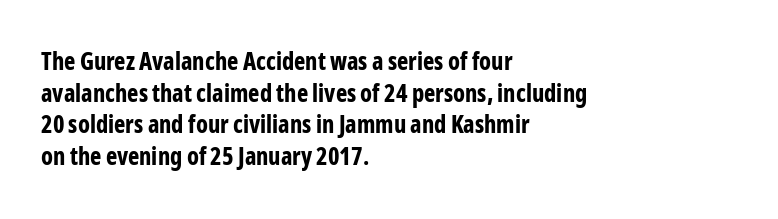
Q: Is the text bold? A: Yes.
Q: Is the text italic (slanted)? A: No, it is upright.
Q: Is the text underlined? A: No.
Q: How is the paragraph aligned? A: Left-aligned.
Q: Is the spacing between letters normal or unusually wide? A: Normal.
Q: Is the spacing between lines tight, normal or loose? A: Normal.
